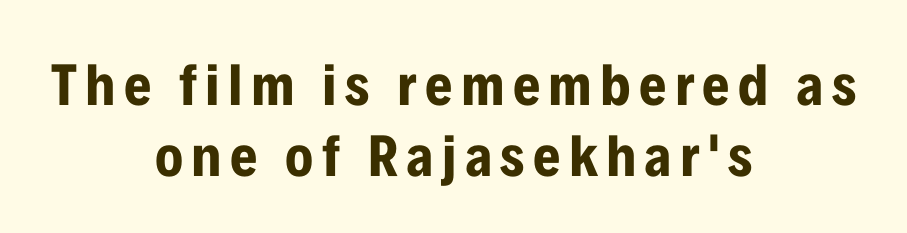
Q: Is the text bold? A: Yes.
Q: Is the text italic (slanted)? A: No, it is upright.
Q: Is the typeface a serif or a sans-serif typeface? A: Sans-serif.
Q: Is the text underlined? A: No.
Q: How is the paragraph aligned? A: Centered.
Q: Width (condensed, normal, or wide)? A: Condensed.
Q: Stroke contrast? A: Low.
Q: x-height? A: Medium.
Q: Monospaced? A: No.
